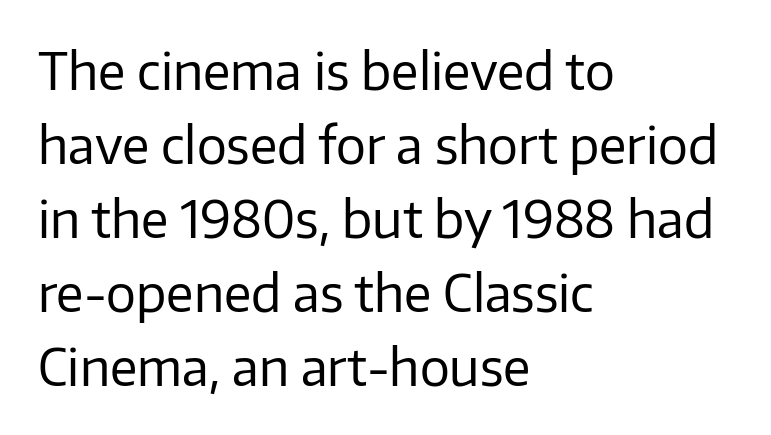
{"serif": "no", "italic": "no", "bold": "no", "weight": "regular", "width": "normal", "stroke_contrast": "low", "x_height": "medium", "monospaced": "no", "underline": "no", "align": "left", "line_spacing": "normal", "line_spacing_ratio": 1.48, "letter_spacing": "normal", "letter_spacing_em": 0.0, "glyph_px": 50}
